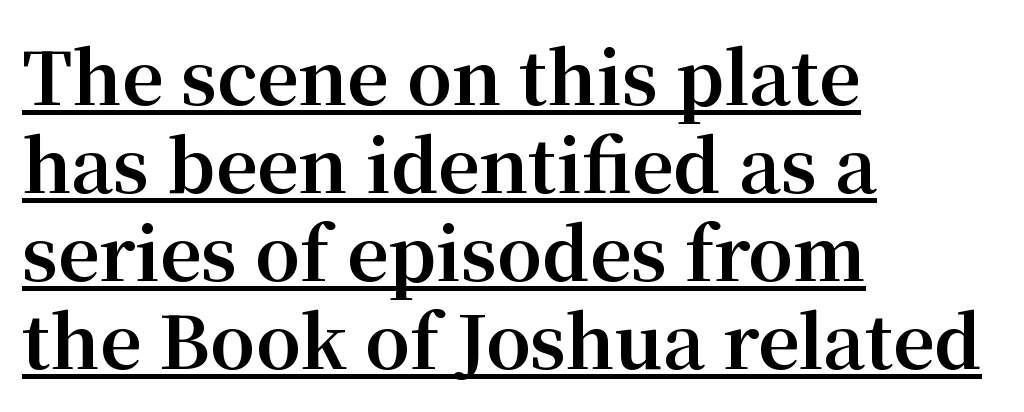
Q: Is the text bold? A: Yes.
Q: Is the text italic (slanted)? A: No, it is upright.
Q: Is the typeface a serif or a sans-serif typeface? A: Serif.
Q: Is the text underlined? A: Yes.
Q: How is the paragraph aligned? A: Left-aligned.
Q: Is the spacing between letters normal or unusually wide? A: Normal.
Q: Width (condensed, normal, or wide)? A: Normal.
Q: Stroke contrast? A: Medium.
Q: x-height? A: Medium.
Q: Monospaced? A: No.
